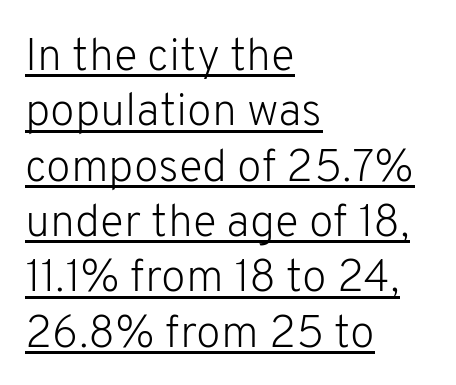
{"serif": "no", "italic": "no", "bold": "no", "weight": "light", "width": "normal", "stroke_contrast": "low", "x_height": "medium", "monospaced": "no", "underline": "yes", "align": "left", "line_spacing_ratio": 1.23, "letter_spacing": "normal", "letter_spacing_em": 0.0, "glyph_px": 45}
